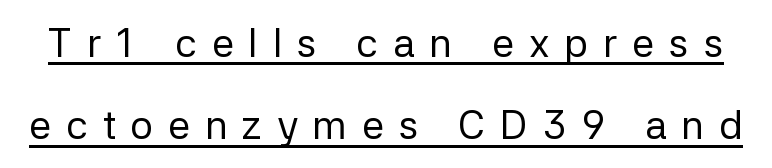
Summary of weight: not heavy and not bold. A roman cut, with each character standing at attention. Do the characters align in a grid? No, the font is proportional. The designer went with a sans here, leaving each stem footless. Between one letter and the next there's a generous, obvious gap. One glance says open: line gaps are wider than usual.
